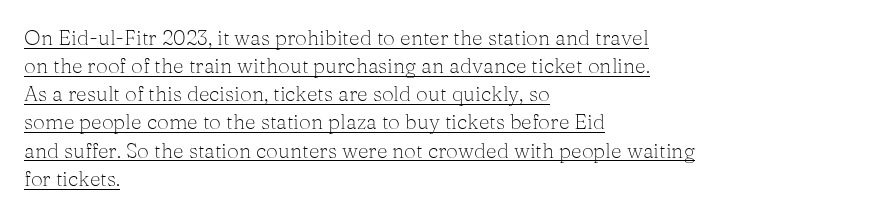
Q: Is the text bold? A: No.
Q: Is the text italic (slanted)? A: No, it is upright.
Q: Is the text underlined? A: Yes.
Q: How is the paragraph aligned? A: Left-aligned.
Q: Is the spacing between letters normal or unusually wide? A: Normal.
Q: Is the spacing between lines tight, normal or loose? A: Normal.
